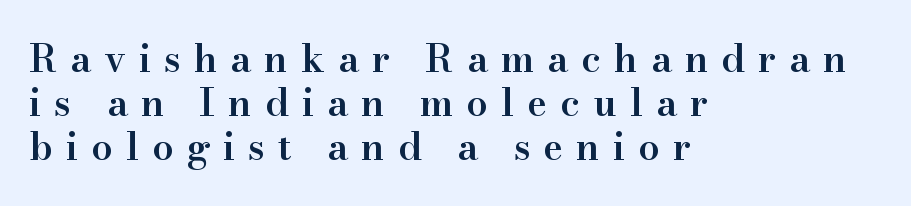
Look at the bottom of the vertical strokes: they flare into serifs here. This sample uses expanded letter spacing, leaving extra air between glyphs. The characters look somewhat weighty, a semibold short of true bold. A classic flush-left, rag-right setting is used for this passage. Varying glyph widths throughout — classic text-font behaviour. Type without underlining.
